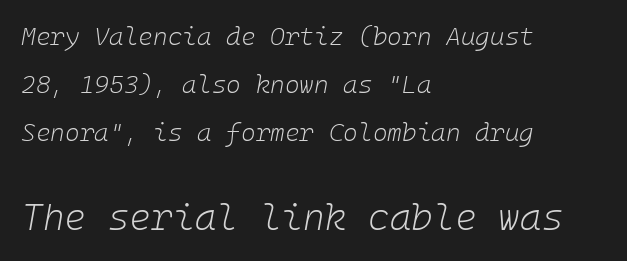
{"italic": "yes", "lean": "right", "slant_degrees": 10, "bold": "no", "weight": "light", "width": "normal", "stroke_contrast": "low", "x_height": "medium", "underline": "no", "align": "left", "line_spacing": "loose", "line_spacing_ratio": 1.93, "letter_spacing": "normal", "letter_spacing_em": 0.0, "larger_block": "second", "size_ratio": 1.48, "glyph_px": 37}
